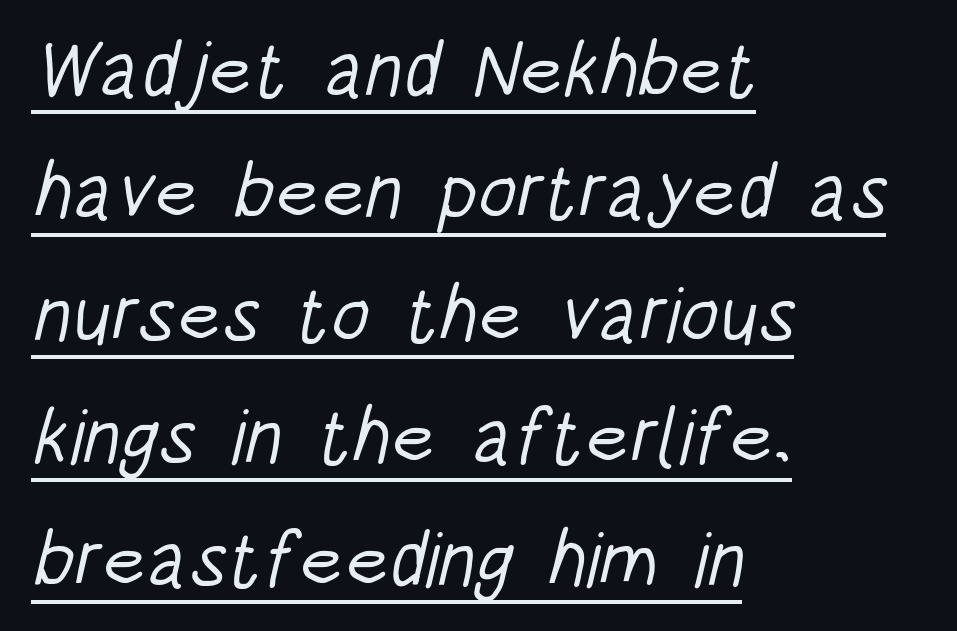
The rendering uses a moderate line-height, typical for paragraphs. Compared with a typical body face, this is equally light or lighter still. Letterform terminals end flat and unadorned throughout the passage. Here the glyphs are tracked normally, forming tight word shapes. The rendered words wear a rule along their underside. The rendering uses natural spacing where letterforms have individual widths.
